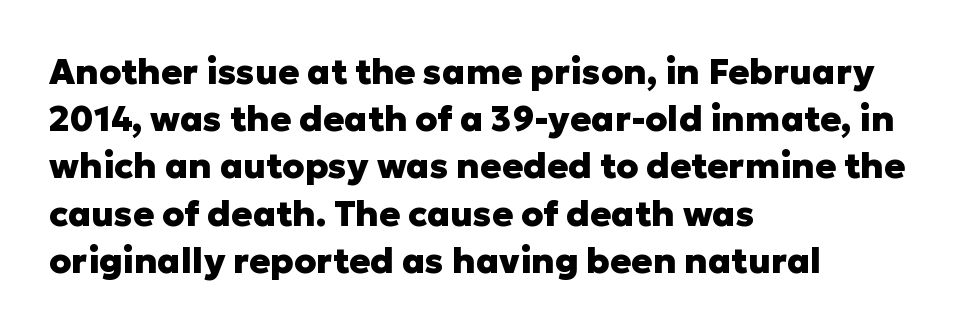
Lines of text with bare space underneath. Looks like regular typesetting: each glyph gets only the width it needs. If you drew a ruler down the left edge, every line would touch it. The line-height multiplier appears to be the usual default. I'd describe the lettering as bold — thick and assertive.
